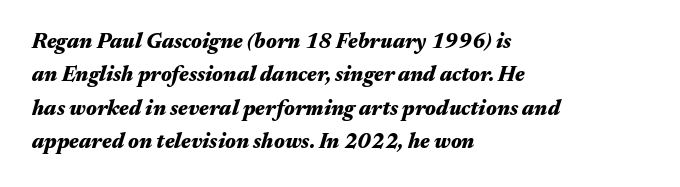
If you measured baseline to baseline, you'd find a middling distance. The face used here is rendered with its standard letterfit. The words here are not underlined. Italic: yes, the glyphs are oblique. The paragraph shown leans on its left margin. In terms of weight, the rendering is a true, heavy bold.
